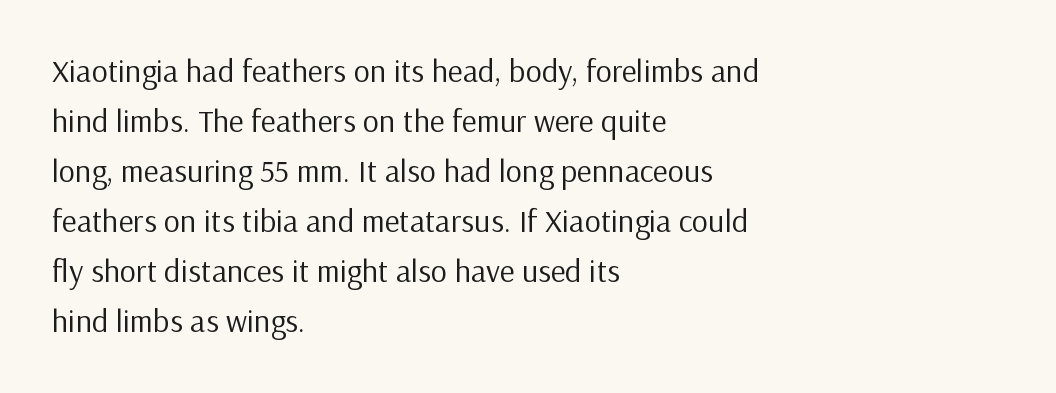
The image shows 32 px regular-weight sans-serif type, upright; set left-aligned, normal line spacing (1.56x), normal letter spacing, not underlined; low stroke contrast and a medium x-height.
